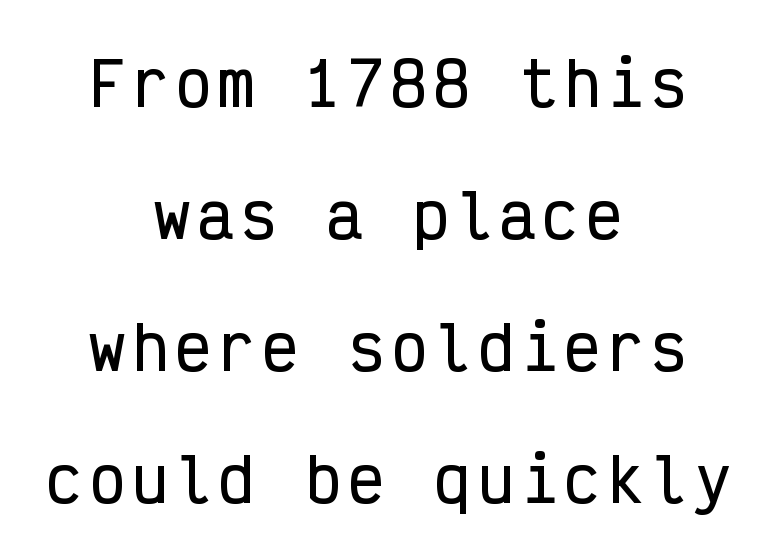
{"serif": "no", "italic": "no", "width": "condensed", "stroke_contrast": "low", "x_height": "medium", "monospaced": "yes", "underline": "no", "align": "center", "line_spacing": "loose", "line_spacing_ratio": 2.2, "glyph_px": 60}
